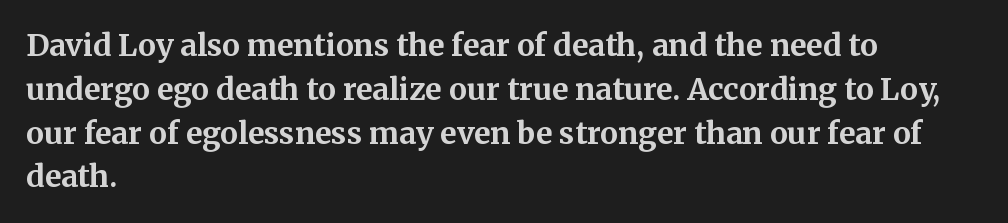
Varying glyph widths throughout — classic text-font behaviour. This is roman type, the default non-slanted kind. The rendering uses a bold face; every stroke is thick and dark. The rendering uses a moderate line-height, typical for paragraphs. The lines in this sample share a left origin and differ only in where they stop.
